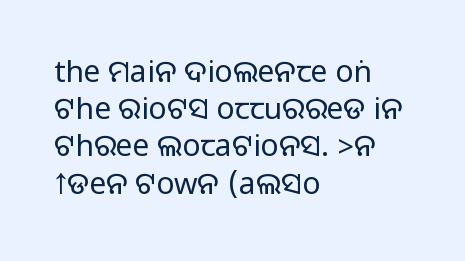
Q: Is the text italic (slanted)? A: No, it is upright.
Q: Is the typeface a serif or a sans-serif typeface? A: Sans-serif.
Q: Is the text underlined? A: No.
Q: How is the paragraph aligned? A: Left-aligned.
Q: Is the spacing between letters normal or unusually wide? A: Normal.
Q: Width (condensed, normal, or wide)? A: Normal.
Q: Stroke contrast? A: Medium.
Q: Monospaced? A: No.
